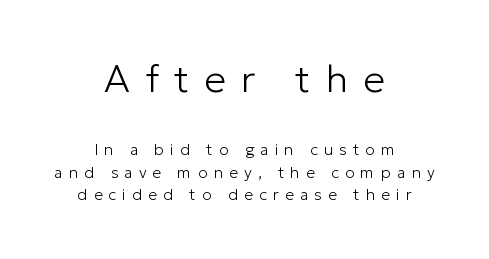
The designer went with a sans here, leaving each stem footless. There is plenty of visible air inserted between adjacent glyphs. Horizontally, the lines are justified to the midpoint only. The earlier block is typeset at a bigger size than the later block. What's the leading like? Ordinary, nothing unusual.
